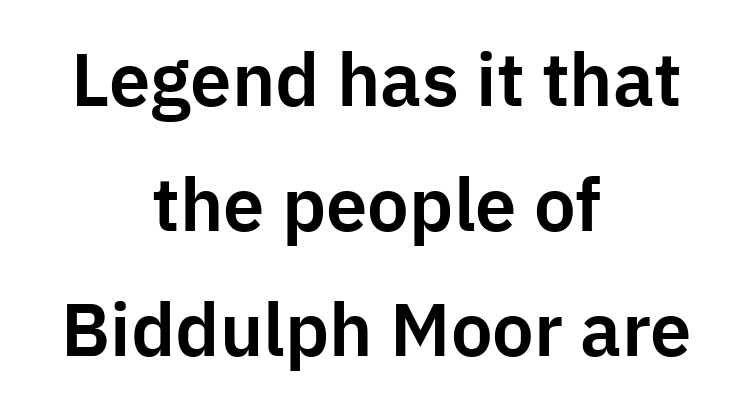
Each letter's strokes conclude bluntly, with no projecting serifs. Character widths vary here, with narrow letters taking less room than wide ones. The lines are quadded center. Upright lettering throughout. Whoever set this chose a conventional vertical rhythm.
